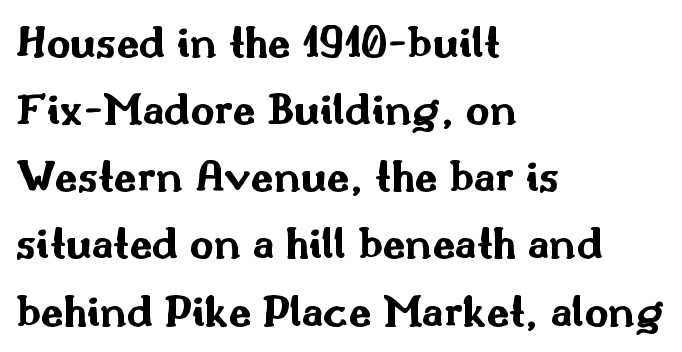
Q: Is the text bold? A: Yes.
Q: Is the text italic (slanted)? A: No, it is upright.
Q: Is the typeface a serif or a sans-serif typeface? A: Sans-serif.
Q: Is the text underlined? A: No.
Q: How is the paragraph aligned? A: Left-aligned.
Q: Is the spacing between letters normal or unusually wide? A: Normal.
Q: Is the spacing between lines tight, normal or loose? A: Normal.
Q: Width (condensed, normal, or wide)? A: Wide.
Q: Stroke contrast? A: Medium.
Q: x-height? A: Small.
Q: Monospaced? A: No.
